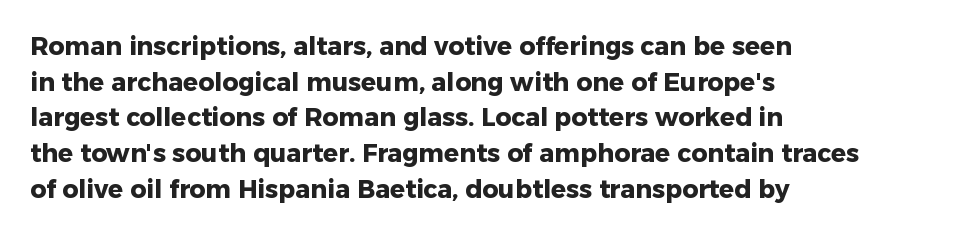
The image shows 25 px bold type, upright; set left-aligned, normal line spacing (1.43x), normal letter spacing, not underlined.
